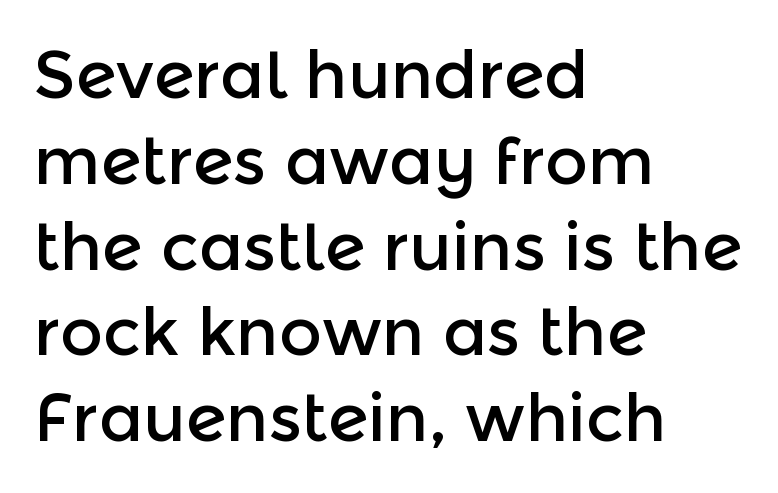
The image shows 66 px sans-serif type, upright; set left-aligned, normal line spacing (1.3x), normal letter spacing, not underlined; a medium x-height.
